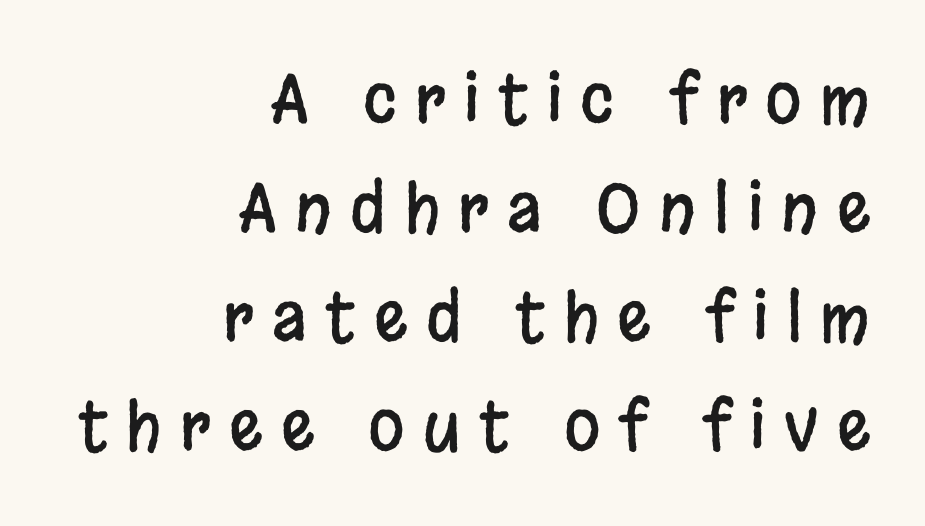
{"serif": "no", "italic": "no", "width": "condensed", "stroke_contrast": "low", "x_height": "large", "monospaced": "no", "underline": "no", "align": "right", "line_spacing": "normal", "line_spacing_ratio": 1.65, "letter_spacing": "wide", "letter_spacing_em": 0.28, "glyph_px": 66}
